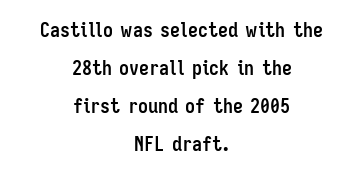
The axis of the letterforms is exactly vertical. Only glyphs here, with clear space below each row. Short and long lines alike share a common midpoint. Here the glyphs are tracked normally, forming tight word shapes. Airy leading. Compared with an ordinary text face, these strokes are far heavier — a full bold.
